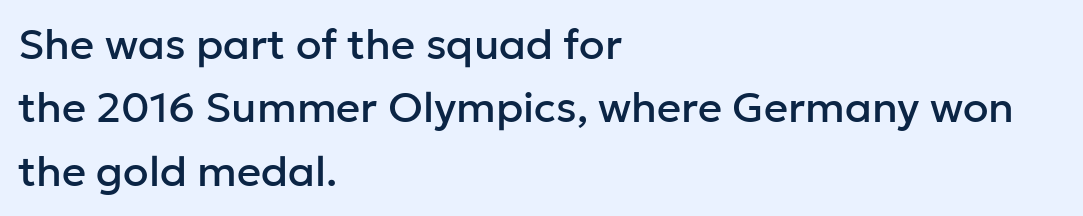
{"serif": "no", "italic": "no", "width": "normal", "stroke_contrast": "low", "x_height": "medium", "monospaced": "no", "underline": "no", "align": "left", "line_spacing": "normal", "line_spacing_ratio": 1.51, "letter_spacing": "normal", "letter_spacing_em": 0.0, "glyph_px": 42}
